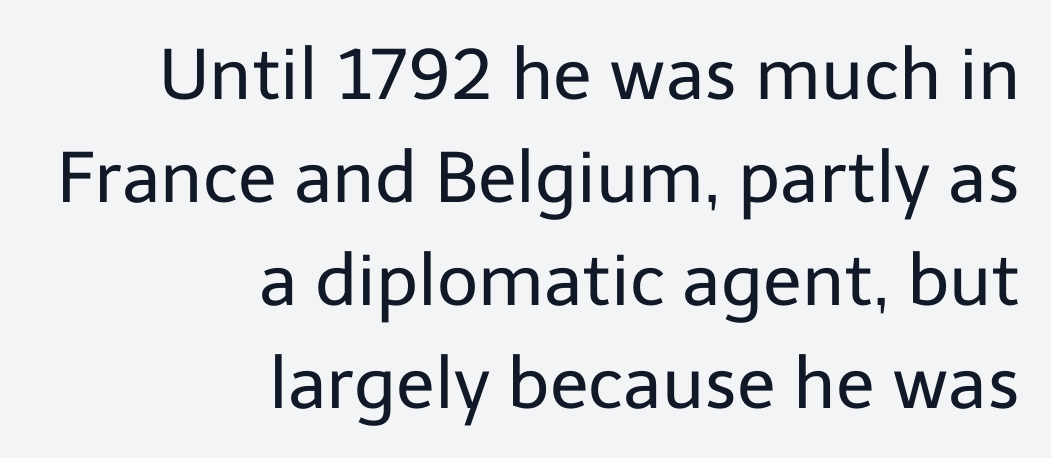
The face used here is proportionally spaced, like ordinary book or web type. Decoration check: the copy has no underline. Nope, no serifs anywhere on these letters. The lines are quadded right. A typesetter would call this zero additional tracking.
